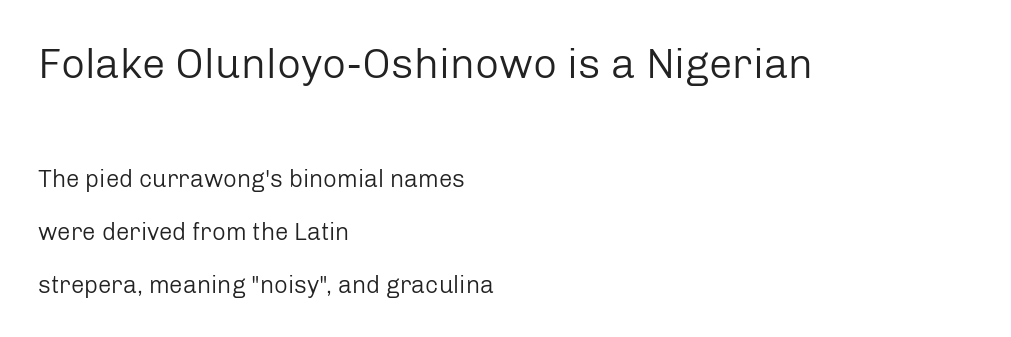
Q: Is the text bold? A: No.
Q: Is the text italic (slanted)? A: No, it is upright.
Q: Is the typeface a serif or a sans-serif typeface? A: Sans-serif.
Q: Is the text underlined? A: No.
Q: How is the paragraph aligned? A: Left-aligned.
Q: Is the spacing between letters normal or unusually wide? A: Normal.
Q: Is the spacing between lines tight, normal or loose? A: Loose.
Q: Which block of text is set in a larger size, the first (top) or the second (bottom)? A: The first (top) one.
Q: Width (condensed, normal, or wide)? A: Normal.
Q: Stroke contrast? A: Low.
Q: x-height? A: Medium.
Q: Monospaced? A: No.
